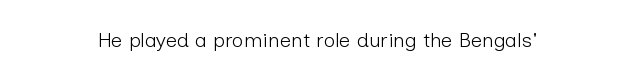
Posture: upright roman. Short note: letters normally spaced. The weight would be labelled regular, book, light, or lighter still. Lines of text with bare space underneath.
